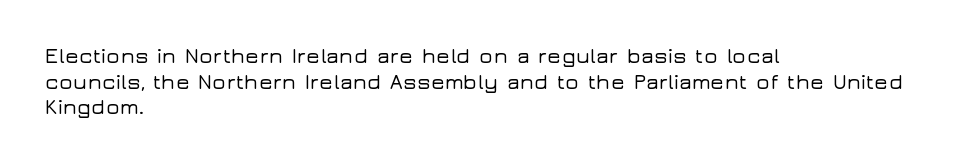
{"italic": "no", "underline": "no", "align": "left", "line_spacing_ratio": 1.22, "letter_spacing": "normal", "letter_spacing_em": 0.0, "glyph_px": 21}
